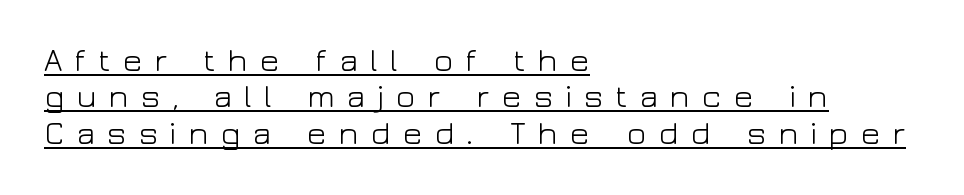
Q: Is the text bold? A: No.
Q: Is the text italic (slanted)? A: No, it is upright.
Q: Is the typeface a serif or a sans-serif typeface? A: Sans-serif.
Q: Is the text underlined? A: Yes.
Q: How is the paragraph aligned? A: Left-aligned.
Q: Is the spacing between letters normal or unusually wide? A: Unusually wide.
Q: Is the spacing between lines tight, normal or loose? A: Tight.
Q: Width (condensed, normal, or wide)? A: Wide.
Q: Stroke contrast? A: Low.
Q: x-height? A: Medium.
Q: Monospaced? A: No.
